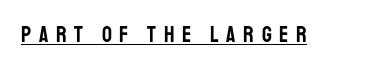
{"italic": "no", "underline": "yes", "letter_spacing": "wide", "letter_spacing_em": 0.35, "glyph_px": 22}
